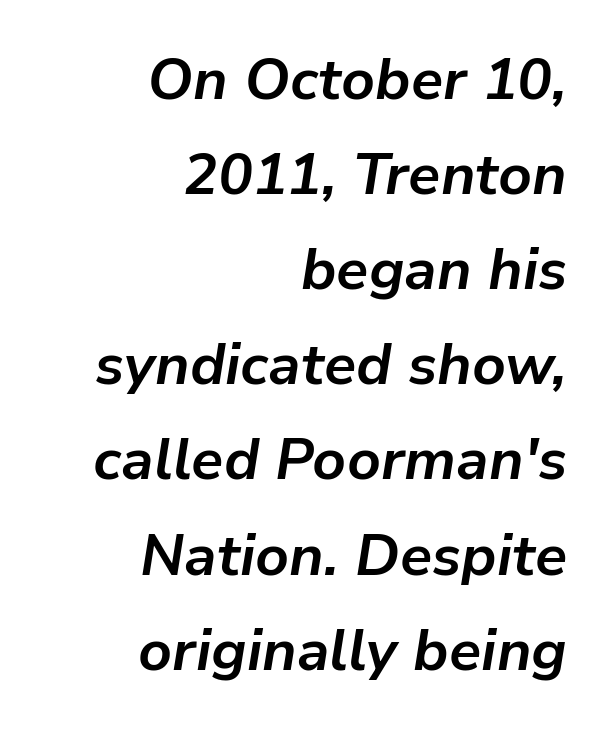
The image shows 58 px bold type, italic (leaning right); set right-aligned, normal line spacing (1.64x), normal letter spacing, not underlined; low stroke contrast and a medium x-height.
